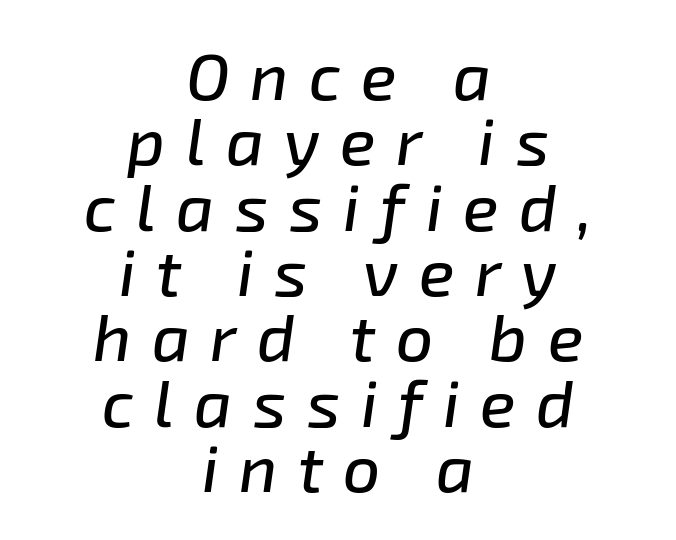
The image shows 66 px text type, italic (leaning right); set centered, tight line spacing (0.99x), unusually wide letter spacing (+0.31 em), not underlined; low stroke contrast and a medium x-height.
